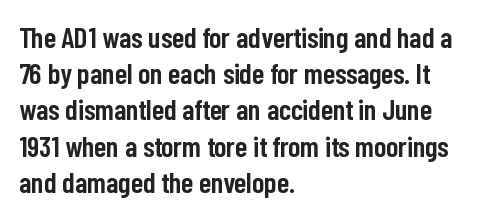
Inter-character spacing is left at the font's built-in metrics. If you drew a ruler down the left edge, every line would touch it. The type sits square on the baseline with zero lean. The rendering uses natural spacing where letterforms have individual widths. Stems and bowls a touch heavier than normal — semibold.
